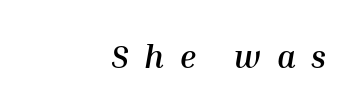
Q: Is the text bold? A: Yes.
Q: Is the text italic (slanted)? A: Yes, it leans right by about 10 degrees.
Q: Is the text underlined? A: No.
Q: How is the paragraph aligned? A: Right-aligned.
Q: Is the spacing between letters normal or unusually wide? A: Unusually wide.
Q: Width (condensed, normal, or wide)? A: Normal.
Q: Stroke contrast? A: Medium.
Q: x-height? A: Medium.
Q: Monospaced? A: No.
